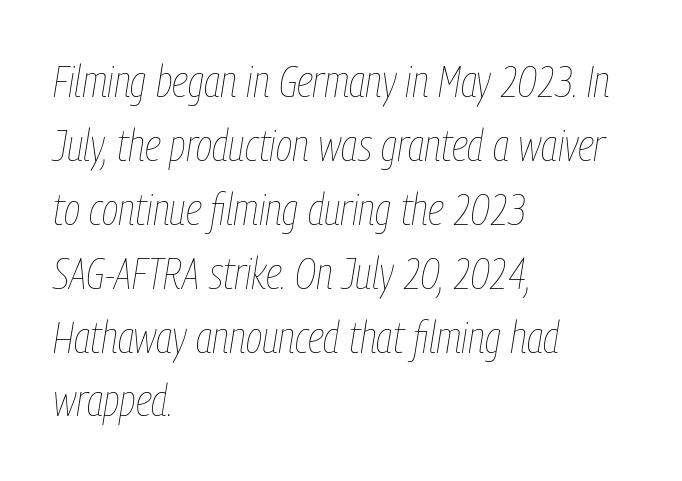
Q: Is the text bold? A: No.
Q: Is the text italic (slanted)? A: Yes, it leans right by about 9 degrees.
Q: Is the text underlined? A: No.
Q: How is the paragraph aligned? A: Left-aligned.
Q: Is the spacing between letters normal or unusually wide? A: Normal.
Q: Is the spacing between lines tight, normal or loose? A: Normal.
Q: Width (condensed, normal, or wide)? A: Condensed.
Q: Stroke contrast? A: Low.
Q: x-height? A: Medium.
Q: Monospaced? A: No.
